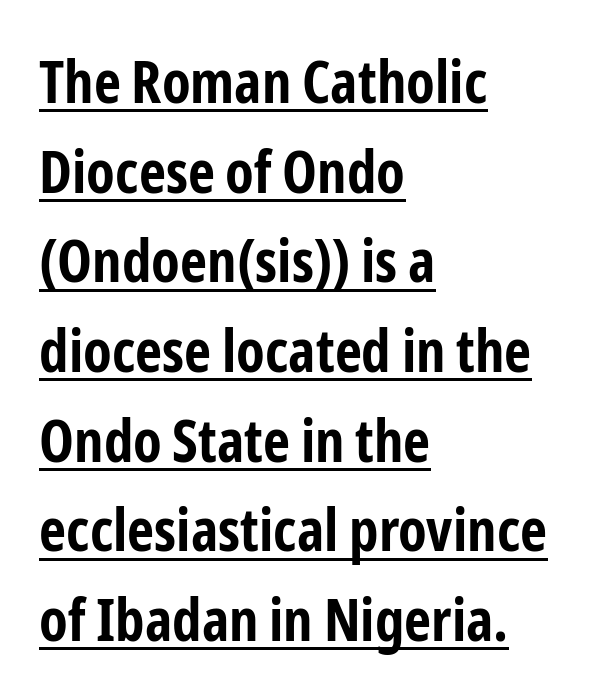
Q: Is the text bold? A: Yes.
Q: Is the text italic (slanted)? A: No, it is upright.
Q: Is the typeface a serif or a sans-serif typeface? A: Sans-serif.
Q: Is the text underlined? A: Yes.
Q: How is the paragraph aligned? A: Left-aligned.
Q: Is the spacing between letters normal or unusually wide? A: Normal.
Q: Is the spacing between lines tight, normal or loose? A: Normal.
Q: Width (condensed, normal, or wide)? A: Condensed.
Q: Stroke contrast? A: Low.
Q: x-height? A: Medium.
Q: Monospaced? A: No.
